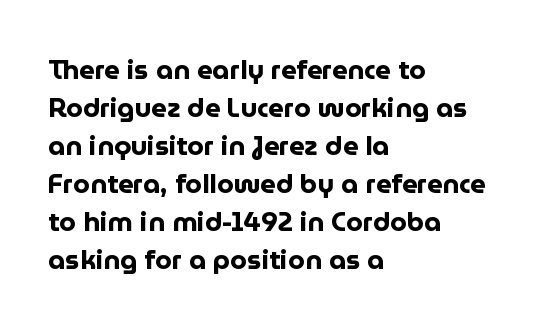
Q: Is the text bold? A: Yes.
Q: Is the text italic (slanted)? A: No, it is upright.
Q: Is the text underlined? A: No.
Q: How is the paragraph aligned? A: Left-aligned.
Q: Is the spacing between letters normal or unusually wide? A: Normal.
Q: Is the spacing between lines tight, normal or loose? A: Normal.
